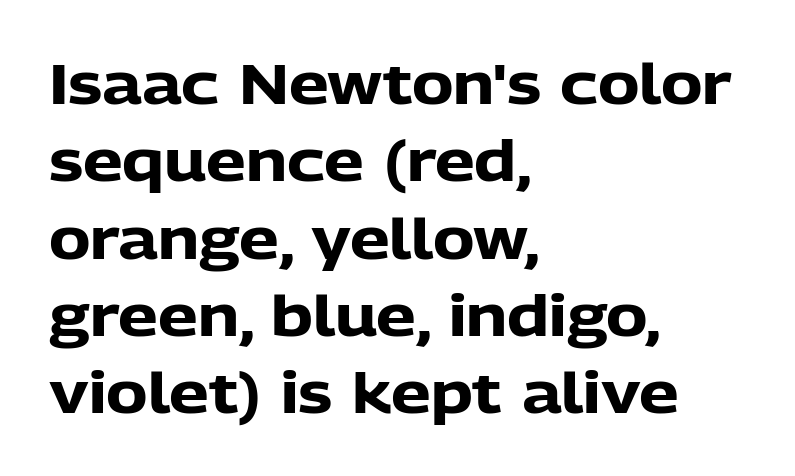
{"serif": "no", "italic": "no", "bold": "yes", "weight": "heavy", "width": "normal", "stroke_contrast": "low", "x_height": "medium", "monospaced": "no", "underline": "no", "align": "left", "line_spacing": "normal", "line_spacing_ratio": 1.38, "letter_spacing": "normal", "letter_spacing_em": 0.0, "glyph_px": 56}
